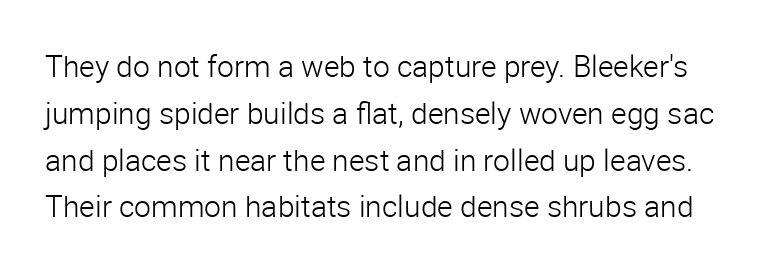
Horizontal bands of white between lines are of average thickness. Each letter's strokes conclude bluntly, with no projecting serifs. The typesetting does not lean heavy: it is not bold. Check under the words: just untouched page.
